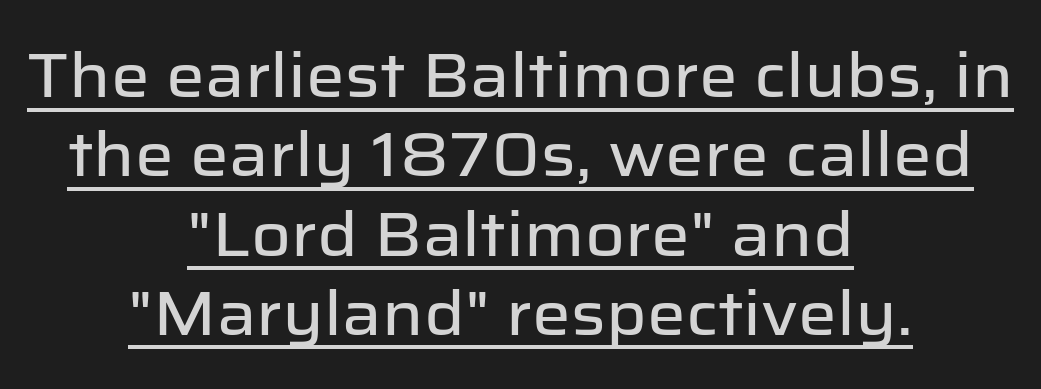
{"serif": "no", "italic": "no", "width": "normal", "stroke_contrast": "low", "x_height": "medium", "monospaced": "no", "underline": "yes", "align": "center", "line_spacing": "normal", "line_spacing_ratio": 1.3, "letter_spacing": "normal", "letter_spacing_em": 0.0, "glyph_px": 61}
